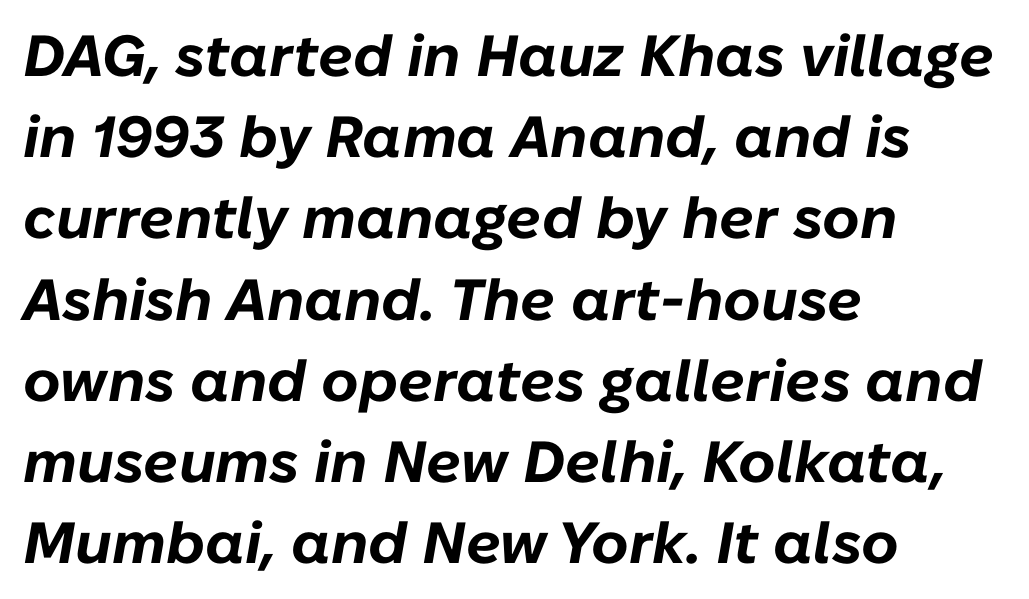
Q: Is the text bold? A: Yes.
Q: Is the text italic (slanted)? A: Yes, it leans right by about 10 degrees.
Q: Is the text underlined? A: No.
Q: How is the paragraph aligned? A: Left-aligned.
Q: Is the spacing between letters normal or unusually wide? A: Normal.
Q: Is the spacing between lines tight, normal or loose? A: Normal.
Q: Width (condensed, normal, or wide)? A: Normal.
Q: Stroke contrast? A: Low.
Q: x-height? A: Medium.
Q: Monospaced? A: No.
